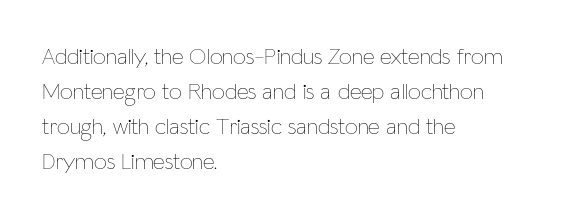
Weight: not bold — regular or lighter. The typesetter chose a ragged-right arrangement here. Each new line begins a customary step beneath the previous one. You could call the tracking neutral — neither tight nor loose. Only glyphs here, with clear space below each row. You can tell it's not italic because the verticals are truly vertical.
